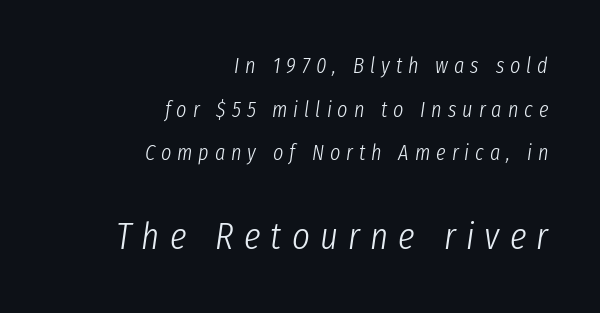
The image shows 38 px light, condensed type, italic (leaning right); set right-aligned, loose line spacing (1.98x), unusually wide letter spacing (+0.27 em), not underlined; the second (bottom) block is 1.73x larger; low stroke contrast and a medium x-height.
